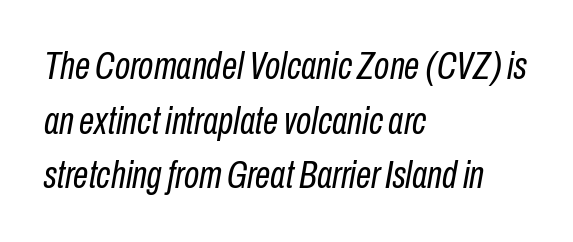
The image shows 39 px regular-weight, condensed type, italic (leaning right); set left-aligned, normal line spacing (1.4x), normal letter spacing, not underlined; low stroke contrast and a medium x-height.
